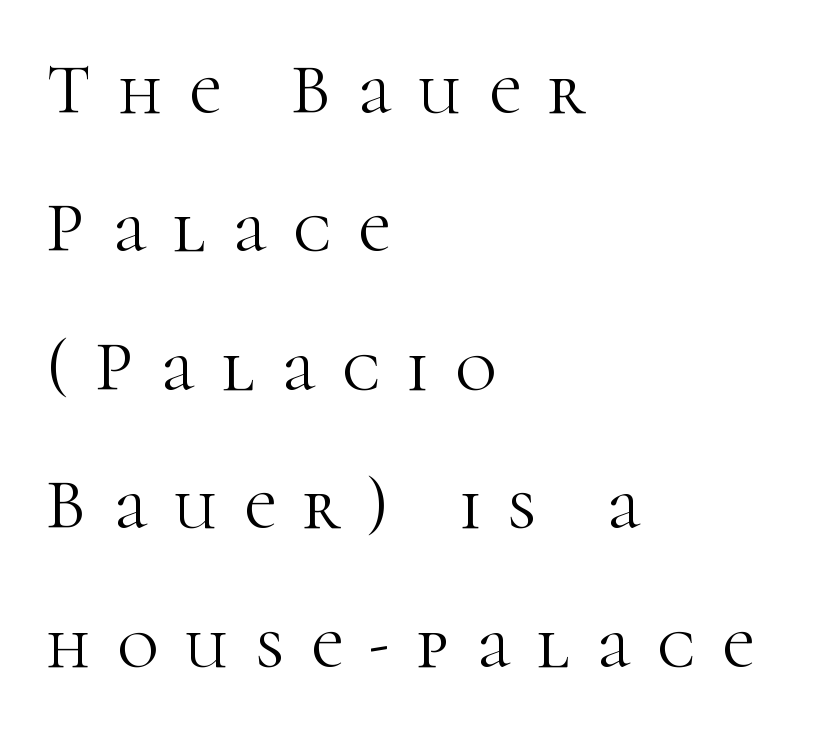
The string is rendered with underlining switched off. Is there any slant? The stems are plumb. Proportional: the letters do not fall into vertical columns. Reading down the block, your eye returns to a fixed left position each line. Typographically, this falls in the serif category. Display-style spreading of the glyphs; the letterfit is very open.
